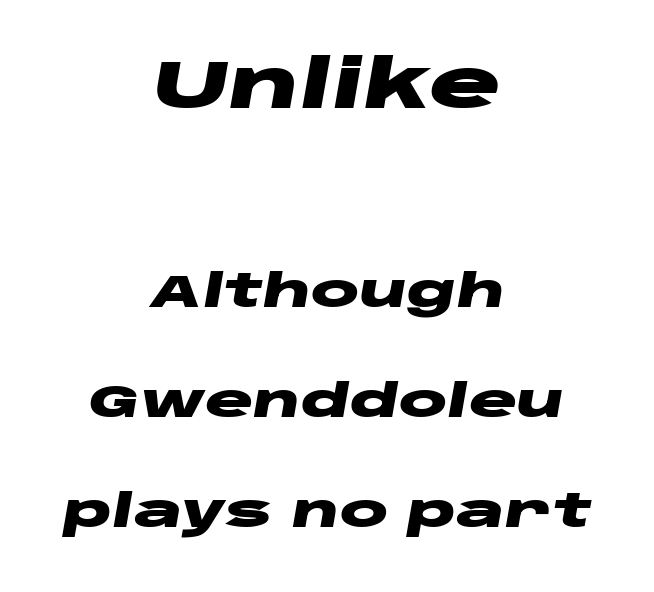
The image shows 67 px heavy, wide type, italic (leaning right); set centered, loose line spacing (2.44x), normal letter spacing, not underlined; the first (top) block is 1.49x larger; low stroke contrast and a large x-height.
